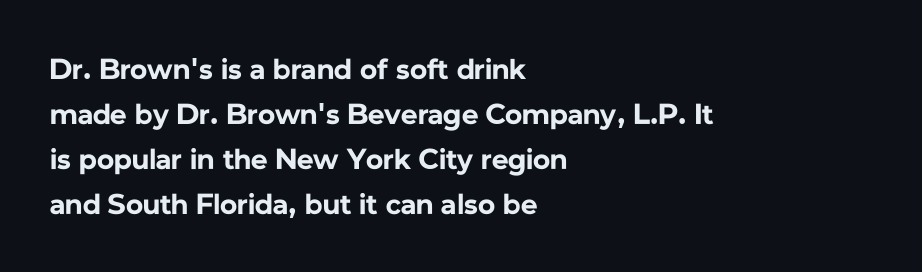
Descenders are the only things crossing below the line. Is the block centered? No — it sits flush against the left margin. Ordinary non-slanted type is in use. The lines sit at an ordinary, default distance from one another. Characters follow at the spacing the type designer built in.
